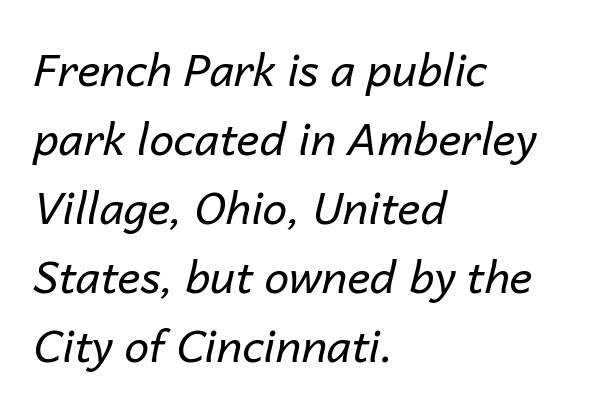
{"italic": "yes", "lean": "right", "slant_degrees": 14, "bold": "no", "weight": "regular", "width": "normal", "stroke_contrast": "low", "x_height": "medium", "monospaced": "no", "underline": "no", "align": "left", "line_spacing": "normal", "line_spacing_ratio": 1.57, "letter_spacing": "normal", "letter_spacing_em": 0.0, "glyph_px": 44}
